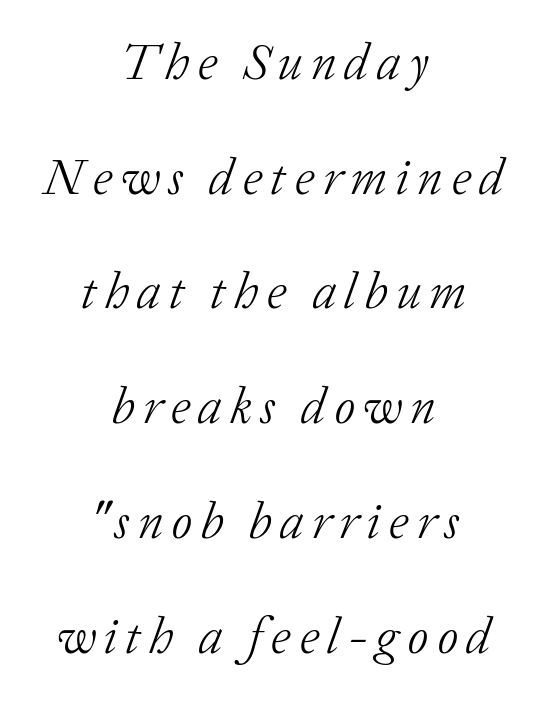
The image shows 51 px light serif type, italic (leaning right); set centered, loose line spacing (2.25x), not underlined; low stroke contrast and a medium x-height.
